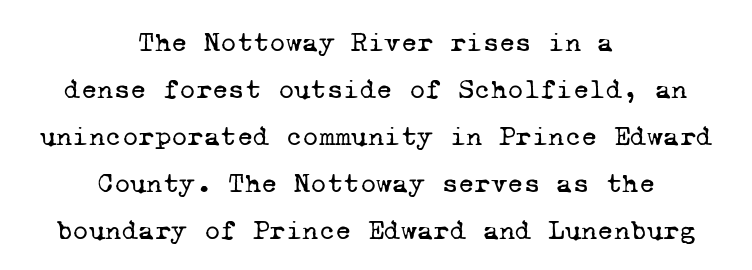
The image shows 28 px regular-weight serif type, monospaced; set centered, normal line spacing (1.68x), normal letter spacing, not underlined; low stroke contrast and a medium x-height.
